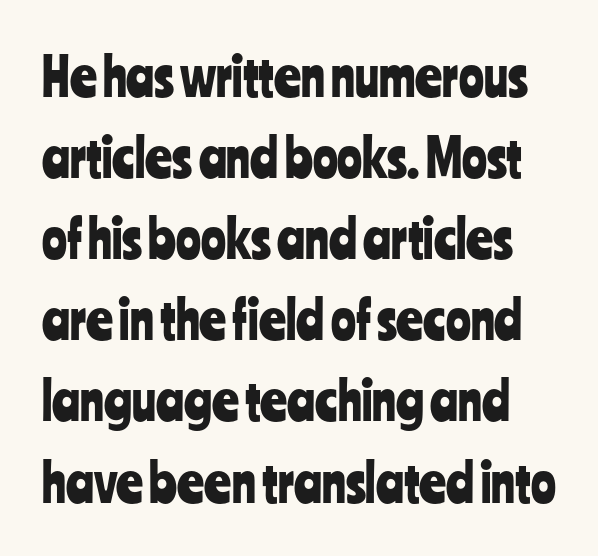
{"serif": "no", "italic": "no", "width": "condensed", "stroke_contrast": "low", "x_height": "medium", "monospaced": "no", "underline": "no", "line_spacing": "normal", "line_spacing_ratio": 1.56, "letter_spacing": "normal", "letter_spacing_em": 0.0, "glyph_px": 52}
